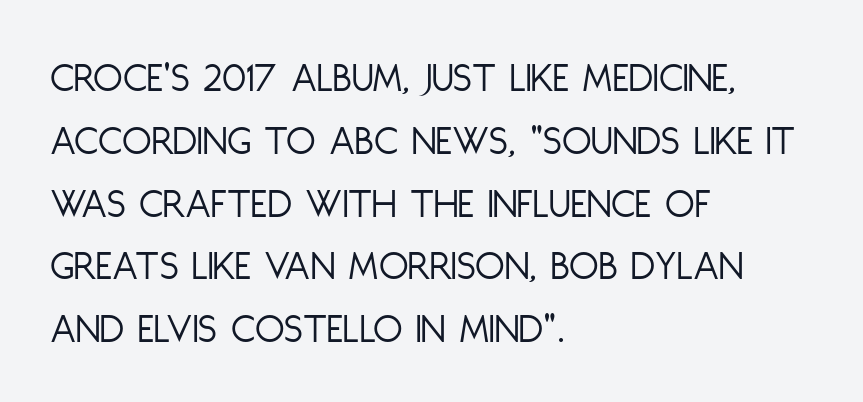
Q: Is the text bold? A: No.
Q: Is the text italic (slanted)? A: No, it is upright.
Q: Is the typeface a serif or a sans-serif typeface? A: Sans-serif.
Q: Is the text underlined? A: No.
Q: How is the paragraph aligned? A: Left-aligned.
Q: Is the spacing between letters normal or unusually wide? A: Normal.
Q: Is the spacing between lines tight, normal or loose? A: Normal.
Q: Width (condensed, normal, or wide)? A: Condensed.
Q: Stroke contrast? A: Low.
Q: x-height? A: Large.
Q: Monospaced? A: No.
